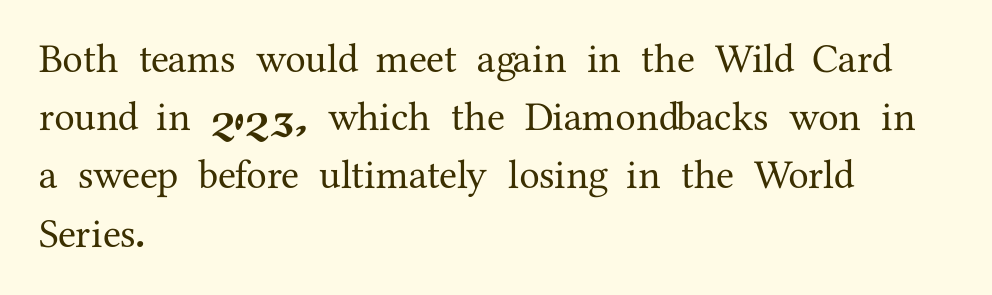
The image shows 41 px serif type, upright; set left-aligned, normal line spacing (1.42x), normal letter spacing, not underlined; medium stroke contrast and a medium x-height.
